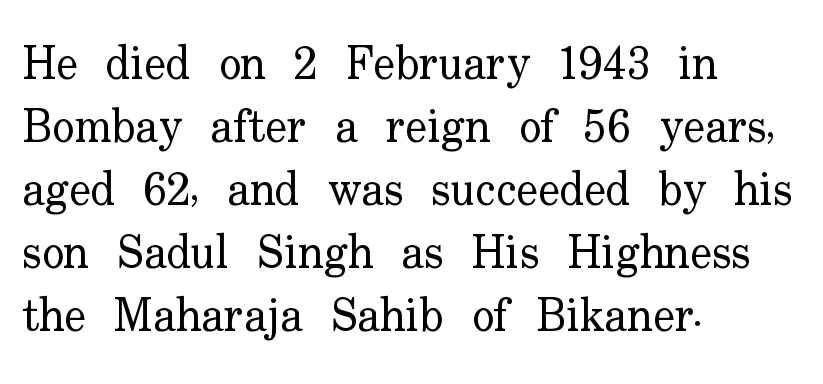
Classification — serif. Stroke thickness stays within the range of a standard reading face or lighter. Successive baselines arrive at the customary interval. Italic: no, the glyphs are upright roman.
